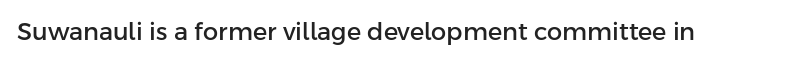
Observe the ordinary spacing: letters are neighbours, not strangers. Underline: absent. Rendered with straight, roman letterforms.
